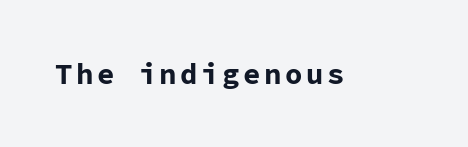
Letterform terminals end flat and unadorned throughout the passage. The lettering stays uniformly vertical, giving the passage a roman look. Caption: bold face, heavy strokes. No word sits above an underline. Is this a fixed-width face? Yes — each glyph sits in an identical cell.
